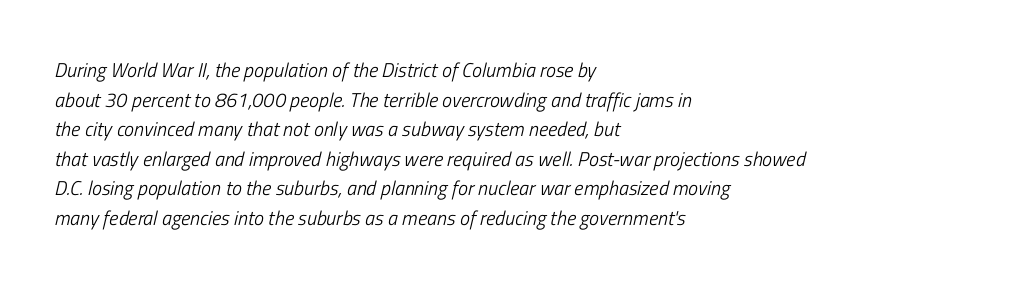
Q: Is the text bold? A: No.
Q: Is the text italic (slanted)? A: Yes, it leans right by about 13 degrees.
Q: Is the text underlined? A: No.
Q: How is the paragraph aligned? A: Left-aligned.
Q: Is the spacing between letters normal or unusually wide? A: Normal.
Q: Is the spacing between lines tight, normal or loose? A: Normal.
